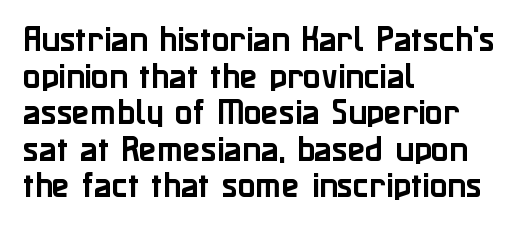
{"serif": "no", "italic": "no", "width": "normal", "stroke_contrast": "low", "x_height": "medium", "monospaced": "no", "underline": "no", "align": "left", "line_spacing": "normal", "line_spacing_ratio": 1.26, "letter_spacing": "normal", "letter_spacing_em": 0.0, "glyph_px": 29}
